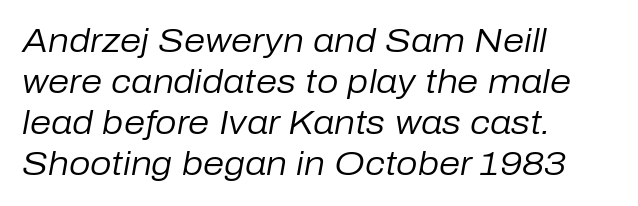
{"italic": "yes", "lean": "right", "slant_degrees": 10, "bold": "no", "weight": "regular", "width": "normal", "stroke_contrast": "low", "x_height": "medium", "monospaced": "no", "underline": "no", "align": "left", "line_spacing_ratio": 1.21, "letter_spacing": "normal", "letter_spacing_em": 0.0, "glyph_px": 34}
